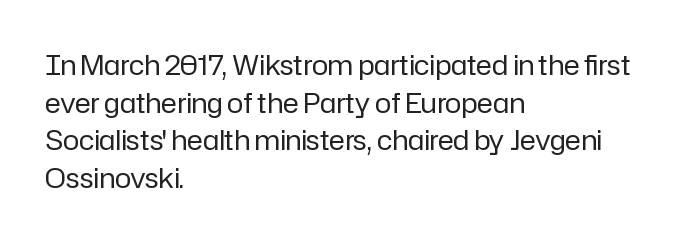
{"italic": "no", "bold": "no", "underline": "no", "align": "left", "line_spacing": "normal", "line_spacing_ratio": 1.39, "letter_spacing": "normal", "letter_spacing_em": 0.0, "glyph_px": 27}
